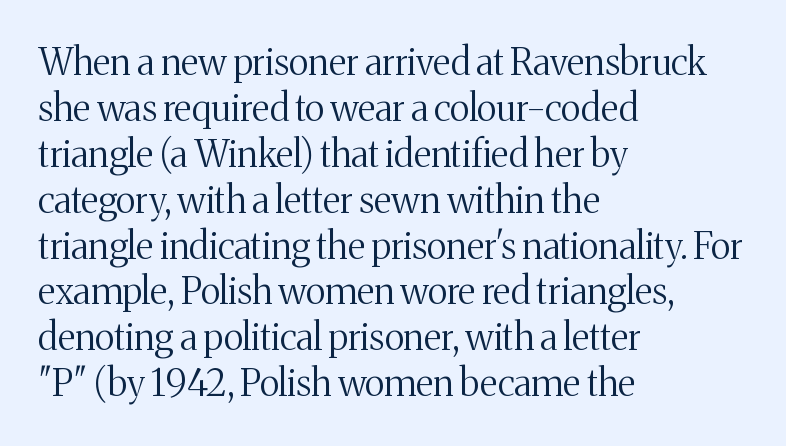
Line starts are locked; line ends wander. A typesetter would label this face a serif. Posture: vertical. Beneath every word, the page is bare. The type is set solid horizontally, with unmodified tracking. Stroke mass is kept to a normal reading level or below.
